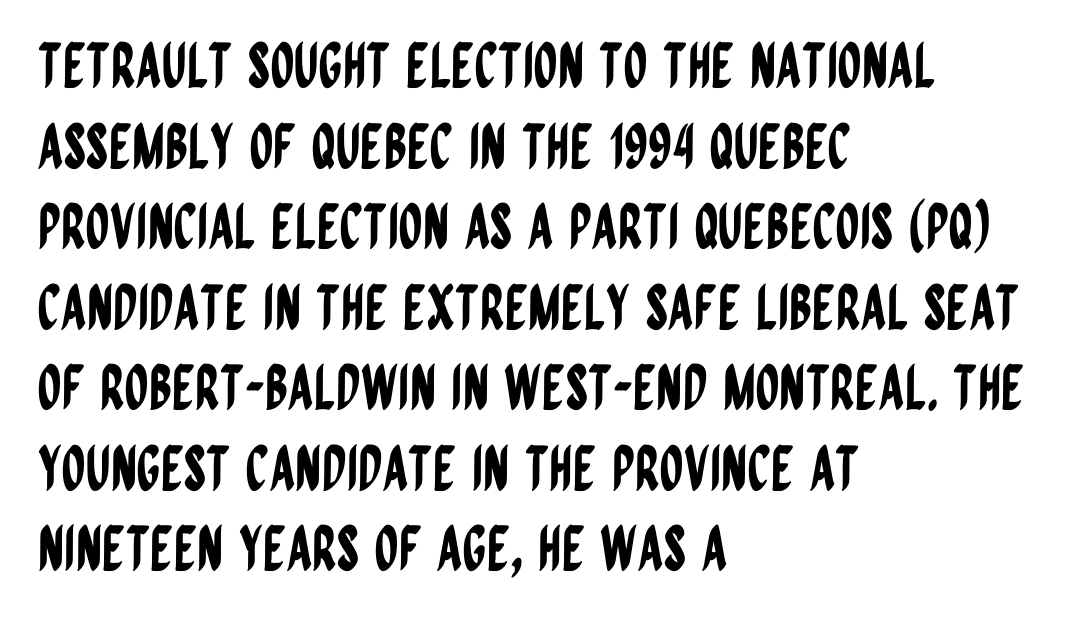
Q: Is the text italic (slanted)? A: No, it is upright.
Q: Is the typeface a serif or a sans-serif typeface? A: Sans-serif.
Q: Is the text underlined? A: No.
Q: How is the paragraph aligned? A: Left-aligned.
Q: Is the spacing between letters normal or unusually wide? A: Normal.
Q: Is the spacing between lines tight, normal or loose? A: Normal.
Q: Width (condensed, normal, or wide)? A: Condensed.
Q: Stroke contrast? A: Low.
Q: x-height? A: Large.
Q: Monospaced? A: No.
